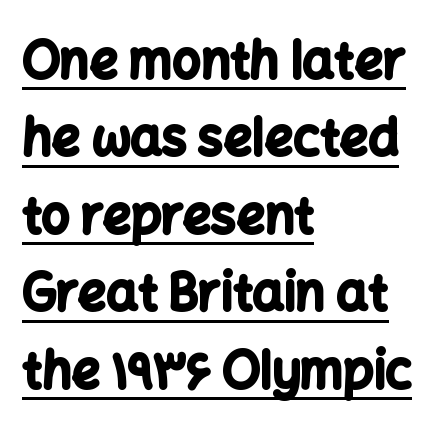
{"serif": "no", "italic": "no", "bold": "yes", "weight": "bold", "width": "normal", "stroke_contrast": "low", "x_height": "medium", "monospaced": "no", "underline": "yes", "align": "left", "line_spacing": "normal", "line_spacing_ratio": 1.55, "letter_spacing": "normal", "letter_spacing_em": 0.0, "glyph_px": 50}
